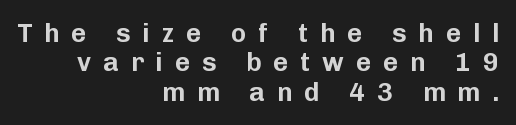
The image shows 26 px text type, upright; set right-aligned, tight line spacing (1.13x), unusually wide letter spacing (+0.46 em), not underlined.
